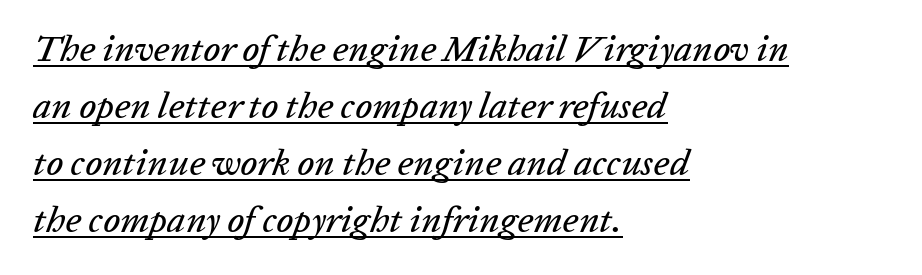
The axis of the letterforms is tilted away from vertical. Students, note that the glyphs here touch the page at normal intervals. The lines in this sample share a left origin and differ only in where they stop. These lines are rendered in a variable-pitch font. Like a heading marked for emphasis, these lines bear an underscore. Vertical spacing — default.
